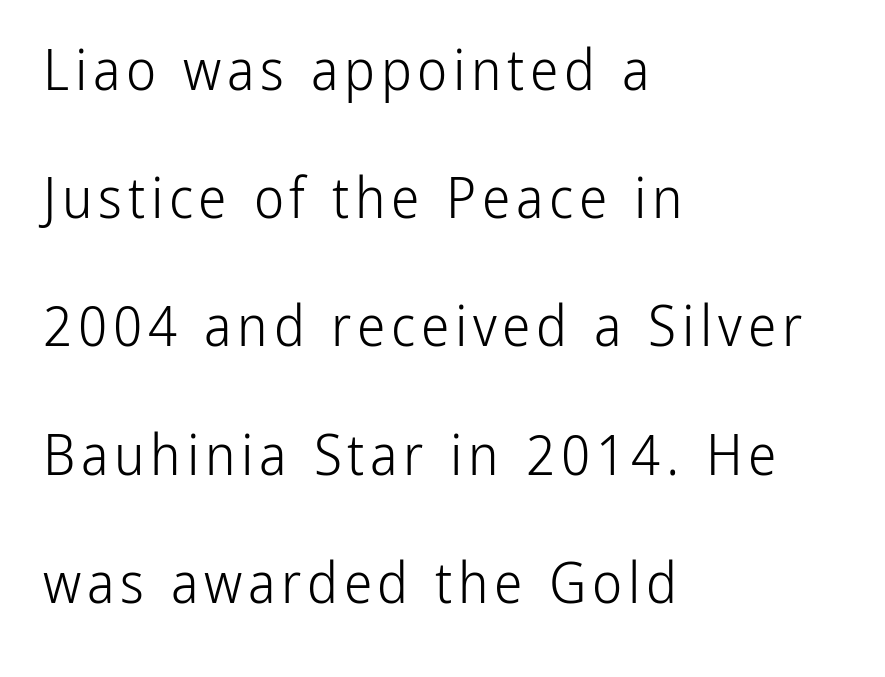
Unlike italic type, these characters show no tilt at all. Stems here are at most as thick as an everyday book face. Serifs: no, the terminals of the letterforms are clean. A typesetter would call this leading open, well beyond the default. The letters advance in unequal steps, a hallmark of proportional type. Compared with a centered layout, this one pins lines to the left instead.
